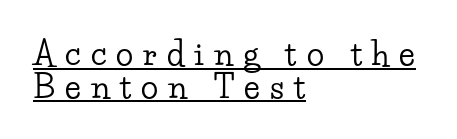
Q: Is the text italic (slanted)? A: No, it is upright.
Q: Is the typeface a serif or a sans-serif typeface? A: Serif.
Q: Is the text underlined? A: Yes.
Q: How is the paragraph aligned? A: Left-aligned.
Q: Is the spacing between letters normal or unusually wide? A: Unusually wide.
Q: Is the spacing between lines tight, normal or loose? A: Tight.
Q: Width (condensed, normal, or wide)? A: Wide.
Q: Stroke contrast? A: Low.
Q: x-height? A: Small.
Q: Monospaced? A: No.
